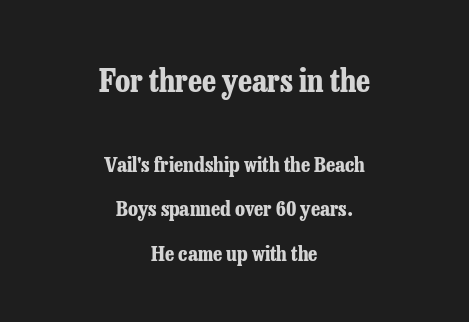
The image shows 32 px bold, condensed serif type, upright; set centered, loose line spacing (2.11x), normal letter spacing, not underlined; the first (top) block is 1.52x larger; low stroke contrast and a medium x-height.
